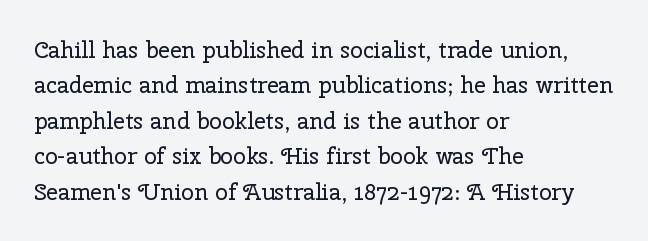
The image shows 23 px text type, upright; set left-aligned, normal line spacing (1.54x), normal letter spacing, not underlined.
